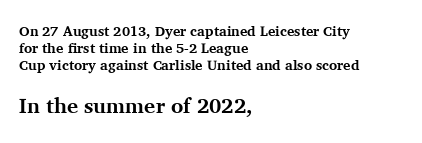
The second block has been scaled up relative to the first. Designer's note — italics off, roman on. Descenders are the only things crossing below the line. A dark, heavy texture on the line: the type is bold.
